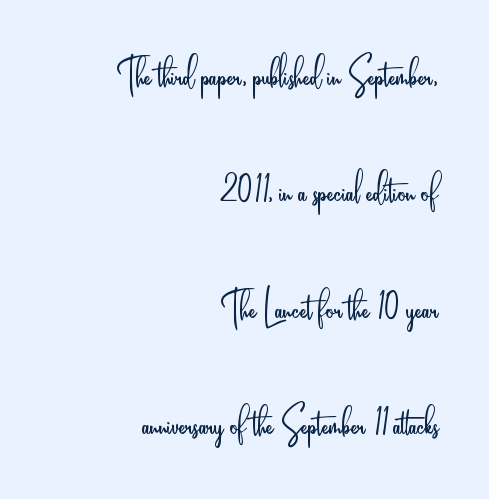
The image shows 50 px light, condensed sans-serif type; set right-aligned, loose line spacing (2.33x), normal letter spacing, not underlined; low stroke contrast and a small x-height.
